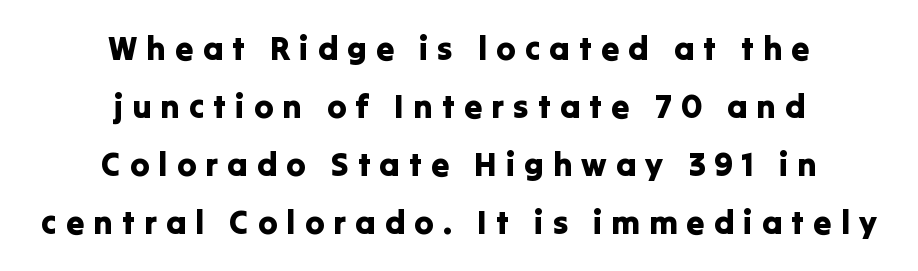
Q: Is the text italic (slanted)? A: No, it is upright.
Q: Is the typeface a serif or a sans-serif typeface? A: Sans-serif.
Q: Is the text underlined? A: No.
Q: How is the paragraph aligned? A: Centered.
Q: Is the spacing between letters normal or unusually wide? A: Unusually wide.
Q: Width (condensed, normal, or wide)? A: Normal.
Q: Stroke contrast? A: Low.
Q: x-height? A: Medium.
Q: Monospaced? A: No.
